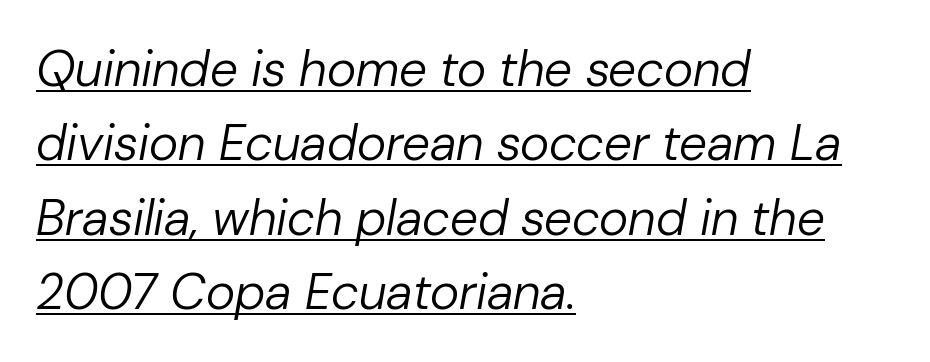
{"italic": "yes", "lean": "right", "slant_degrees": 10, "bold": "no", "weight": "regular", "width": "normal", "stroke_contrast": "low", "x_height": "medium", "monospaced": "no", "underline": "yes", "align": "left", "line_spacing": "normal", "line_spacing_ratio": 1.49, "letter_spacing": "normal", "letter_spacing_em": 0.0, "glyph_px": 50}
